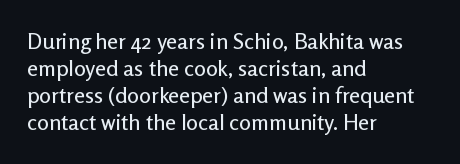
The horizontal fit of the characters is conventional and even. The typesetter chose a ragged-right arrangement here. Upright lettering throughout. The specimen omits any rule beneath the text block's lines.
